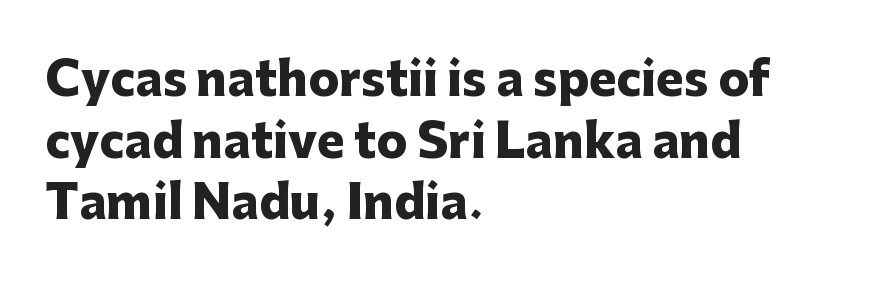
A clean baseline with only descenders dipping below it. The line-height multiplier appears to be the usual default. Leftover space on each line is placed entirely after the last word. Bold? Absolutely — the strokes are thick and heavy. The letters sit at their default tracking, neither squeezed nor spread.
